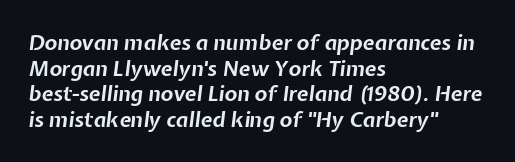
Lines of text with bare space underneath. In CSS terms this would be text-align: left. The passage shown has conventional tracking throughout. Slanted lettering throughout.
